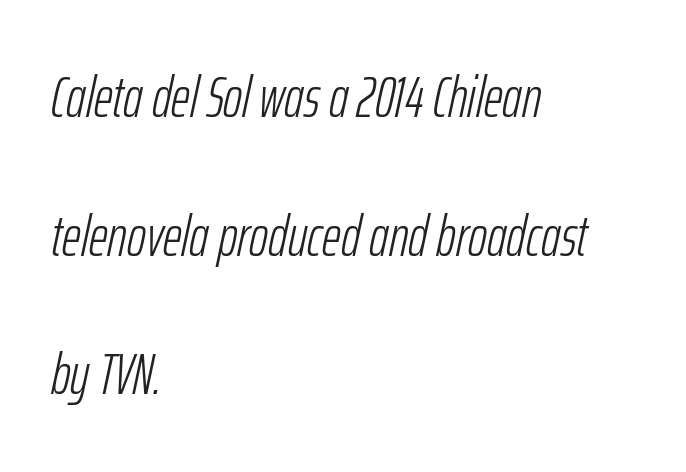
{"italic": "yes", "lean": "right", "slant_degrees": 12, "bold": "no", "weight": "light", "width": "condensed", "stroke_contrast": "low", "x_height": "medium", "monospaced": "no", "underline": "no", "align": "left", "line_spacing": "loose", "line_spacing_ratio": 2.39, "letter_spacing": "normal", "letter_spacing_em": 0.0, "glyph_px": 58}
